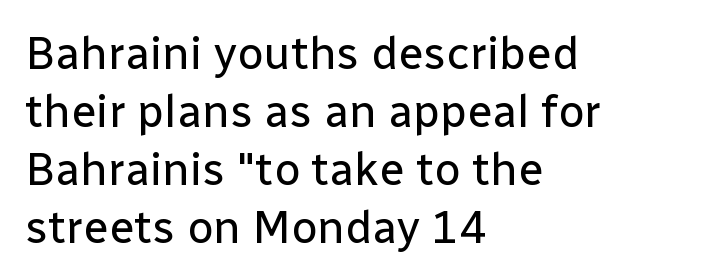
Q: Is the text bold? A: No.
Q: Is the text italic (slanted)? A: No, it is upright.
Q: Is the typeface a serif or a sans-serif typeface? A: Sans-serif.
Q: Is the text underlined? A: No.
Q: How is the paragraph aligned? A: Left-aligned.
Q: Is the spacing between letters normal or unusually wide? A: Normal.
Q: Is the spacing between lines tight, normal or loose? A: Normal.
Q: Width (condensed, normal, or wide)? A: Normal.
Q: Stroke contrast? A: Low.
Q: x-height? A: Medium.
Q: Monospaced? A: No.
